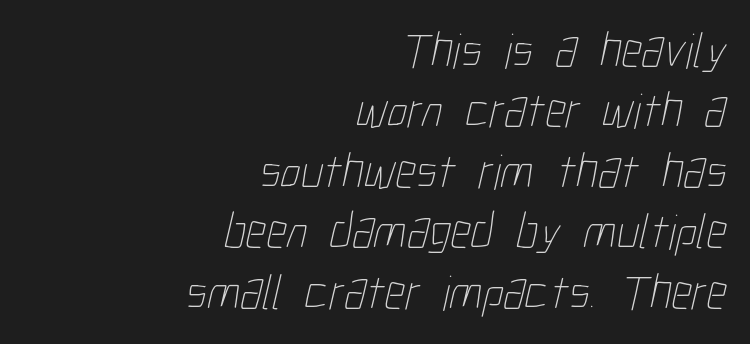
{"bold": "no", "weight": "thin", "width": "condensed", "stroke_contrast": "low", "x_height": "medium", "monospaced": "no", "underline": "no", "align": "right", "line_spacing_ratio": 1.21, "letter_spacing": "normal", "letter_spacing_em": 0.0, "glyph_px": 50}
